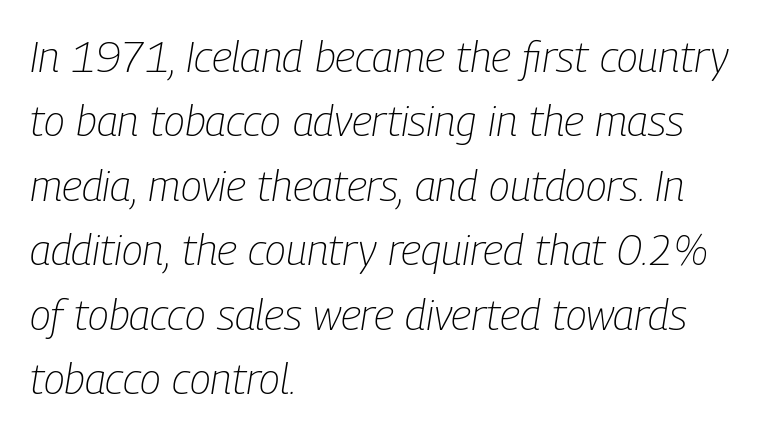
{"italic": "yes", "lean": "right", "slant_degrees": 9, "bold": "no", "weight": "light", "width": "condensed", "stroke_contrast": "low", "x_height": "medium", "monospaced": "no", "underline": "no", "align": "left", "line_spacing": "normal", "line_spacing_ratio": 1.5, "letter_spacing": "normal", "letter_spacing_em": 0.0, "glyph_px": 43}
